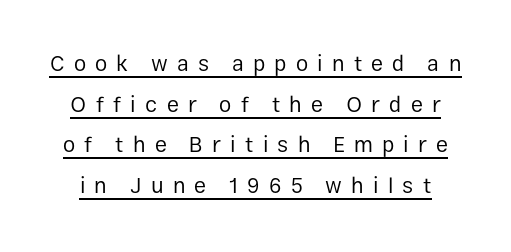
{"italic": "no", "bold": "no", "underline": "yes", "line_spacing_ratio": 1.85, "letter_spacing": "wide", "letter_spacing_em": 0.42, "glyph_px": 22}
